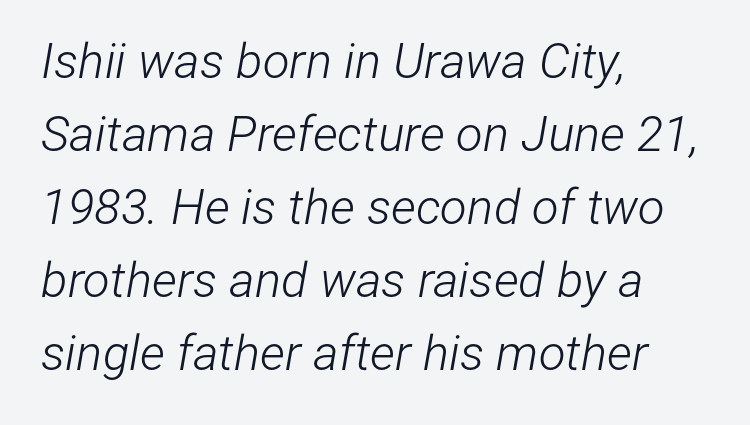
The image shows 49 px light, condensed type, italic (leaning right); set left-aligned, normal line spacing (1.49x), normal letter spacing, not underlined; low stroke contrast and a medium x-height.
